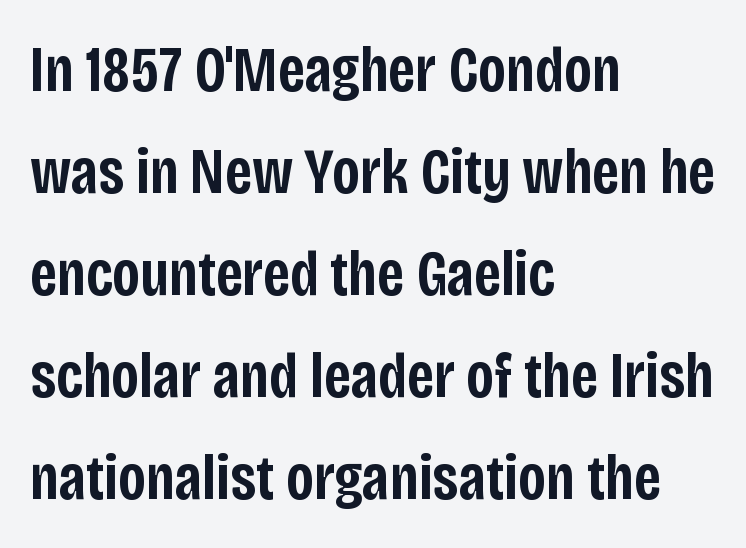
The image shows 65 px semibold, condensed sans-serif type, upright; set left-aligned, normal line spacing (1.57x), normal letter spacing, not underlined; low stroke contrast and a large x-height.
